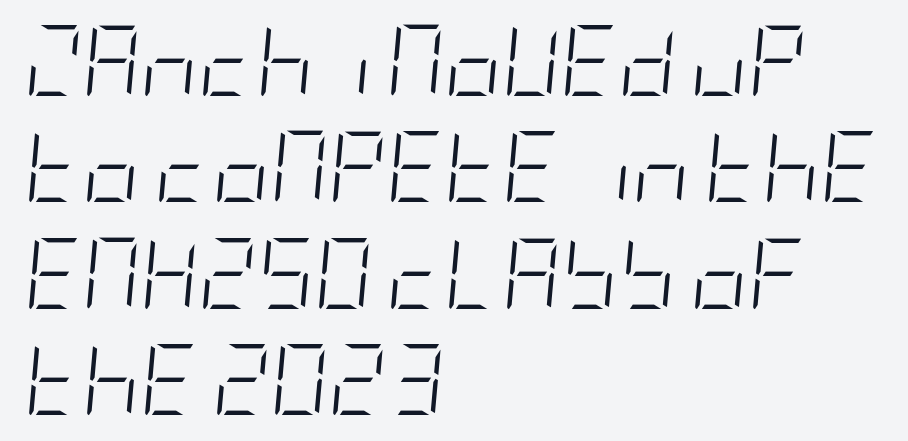
Q: Is the text bold? A: No.
Q: Is the text italic (slanted)? A: Yes, it leans right by about 5 degrees.
Q: Is the text underlined? A: No.
Q: How is the paragraph aligned? A: Left-aligned.
Q: Is the spacing between letters normal or unusually wide? A: Normal.
Q: Is the spacing between lines tight, normal or loose? A: Normal.
Q: Width (condensed, normal, or wide)? A: Condensed.
Q: Stroke contrast? A: Low.
Q: x-height? A: Large.
